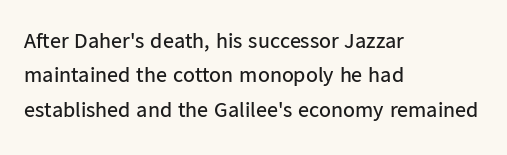
The image shows 22 px text type, upright; set left-aligned, normal line spacing (1.56x), normal letter spacing, not underlined.
